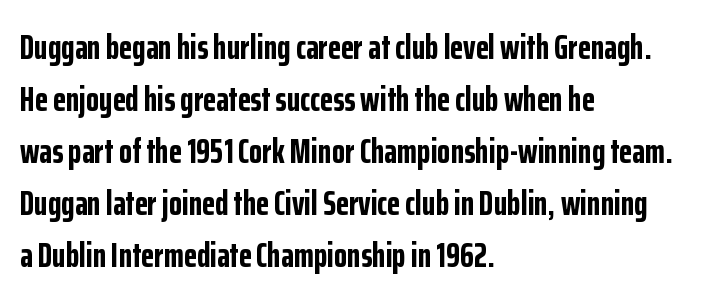
Q: Is the text bold? A: Yes.
Q: Is the text italic (slanted)? A: No, it is upright.
Q: Is the typeface a serif or a sans-serif typeface? A: Sans-serif.
Q: Is the text underlined? A: No.
Q: How is the paragraph aligned? A: Left-aligned.
Q: Is the spacing between letters normal or unusually wide? A: Normal.
Q: Is the spacing between lines tight, normal or loose? A: Normal.
Q: Width (condensed, normal, or wide)? A: Condensed.
Q: Stroke contrast? A: Low.
Q: x-height? A: Medium.
Q: Monospaced? A: No.
